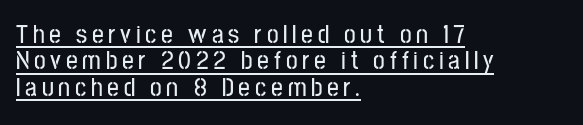
{"italic": "no", "underline": "yes", "align": "left", "line_spacing": "tight", "line_spacing_ratio": 1.01, "glyph_px": 26}
